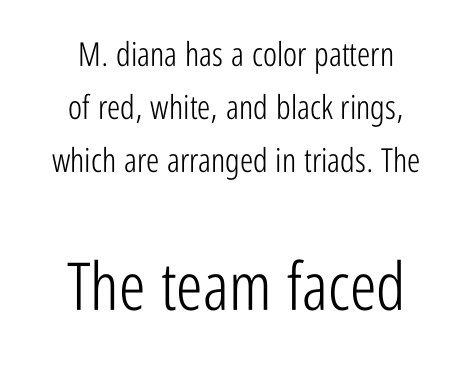
The image shows 66 px light, condensed sans-serif type, upright; set centered, normal line spacing (1.61x), normal letter spacing, not underlined; the second (bottom) block is 2.0x larger; low stroke contrast and a medium x-height.
